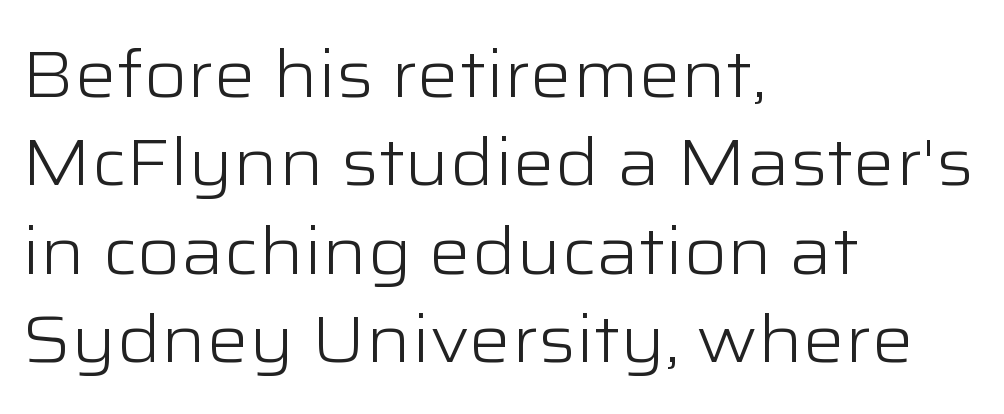
Rendered with straight, roman letterforms. The rows are spaced the way most documents space them. Looks like regular typesetting: each glyph gets only the width it needs. Decoration check: the copy has no underline. Nothing sits at the stroke ends, so this counts as sans-serif. Here the glyphs are tracked normally, forming tight word shapes.
